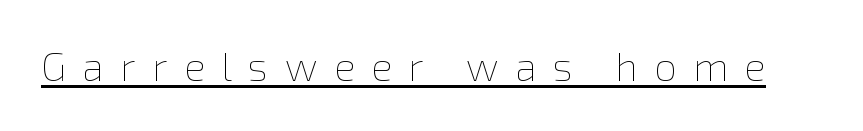
{"italic": "no", "bold": "no", "weight": "thin", "width": "normal", "x_height": "medium", "monospaced": "no", "underline": "yes", "letter_spacing": "wide", "letter_spacing_em": 0.41, "glyph_px": 40}
